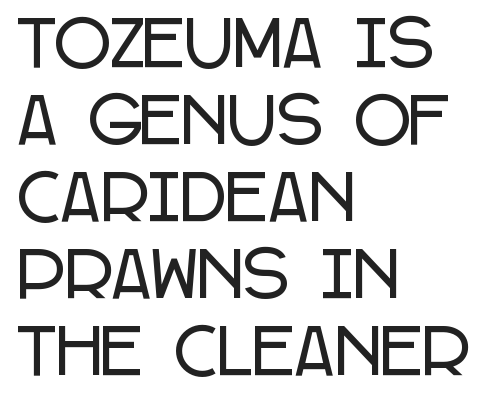
{"serif": "no", "italic": "no", "width": "condensed", "stroke_contrast": "low", "x_height": "large", "monospaced": "no", "underline": "no", "align": "left", "line_spacing_ratio": 1.24, "letter_spacing": "normal", "letter_spacing_em": 0.0, "glyph_px": 62}
